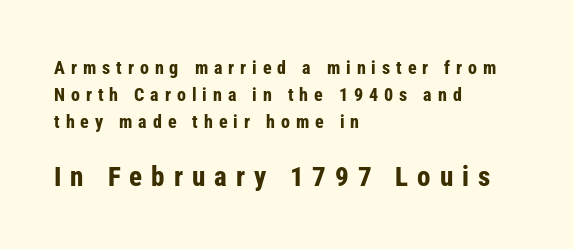
Q: Is the text bold? A: Yes.
Q: Is the text italic (slanted)? A: No, it is upright.
Q: Is the text underlined? A: No.
Q: How is the paragraph aligned? A: Left-aligned.
Q: Is the spacing between letters normal or unusually wide? A: Unusually wide.
Q: Is the spacing between lines tight, normal or loose? A: Normal.
Q: Which block of text is set in a larger size, the first (top) or the second (bottom)? A: The second (bottom) one.
